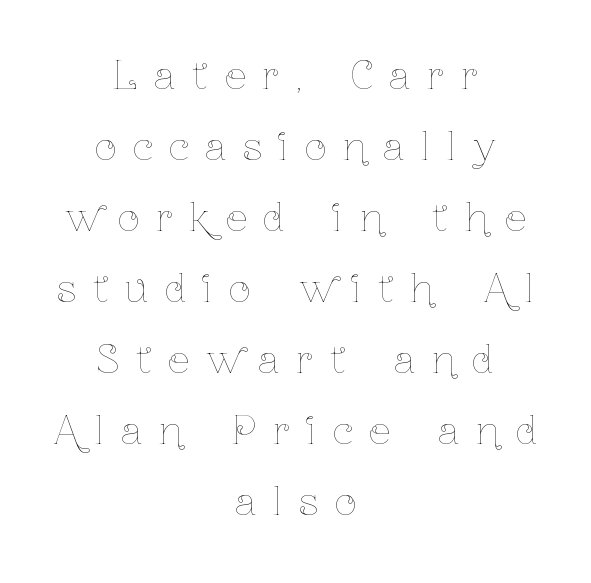
{"italic": "no", "bold": "no", "weight": "thin", "width": "condensed", "stroke_contrast": "low", "x_height": "medium", "monospaced": "no", "underline": "no", "align": "center", "line_spacing_ratio": 1.87, "letter_spacing": "wide", "letter_spacing_em": 0.44, "glyph_px": 38}
